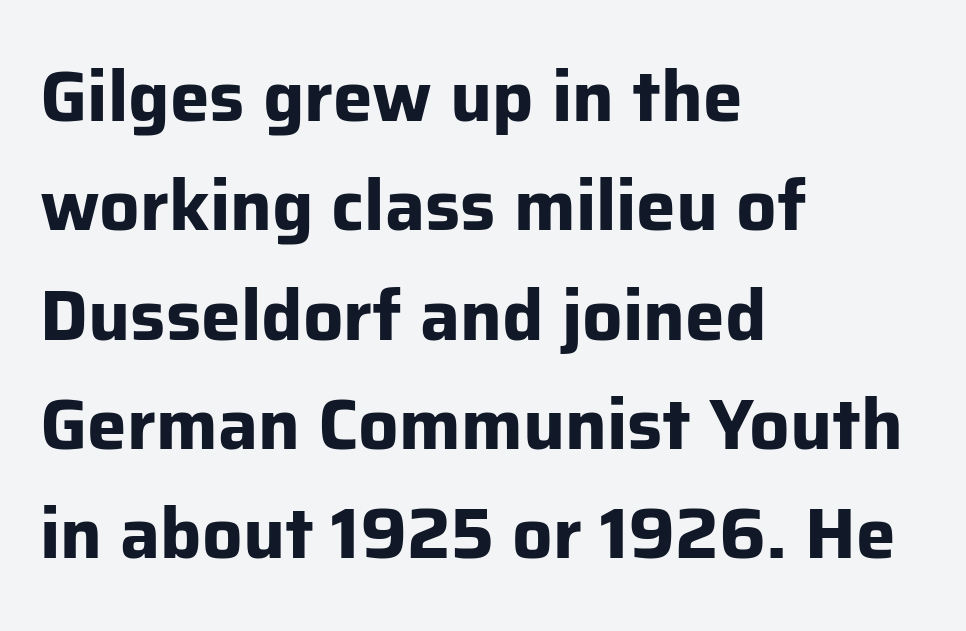
{"serif": "no", "italic": "no", "bold": "yes", "weight": "bold", "width": "normal", "stroke_contrast": "low", "x_height": "medium", "monospaced": "no", "underline": "no", "align": "left", "line_spacing": "normal", "line_spacing_ratio": 1.54, "letter_spacing": "normal", "letter_spacing_em": 0.0, "glyph_px": 71}
